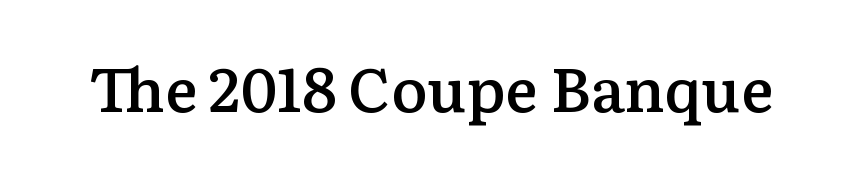
The image shows 61 px semibold serif type, upright; set normal letter spacing, not underlined; low stroke contrast and a medium x-height.
